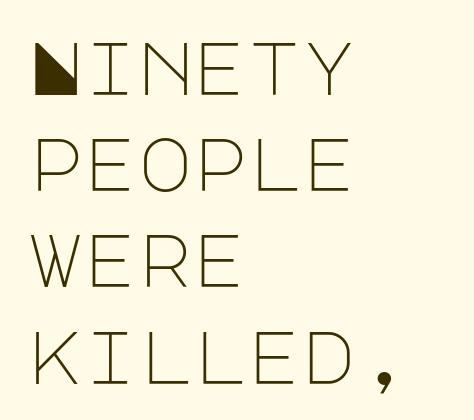
Q: Is the text bold? A: No.
Q: Is the text italic (slanted)? A: No, it is upright.
Q: Is the typeface a serif or a sans-serif typeface? A: Sans-serif.
Q: Is the text underlined? A: No.
Q: How is the paragraph aligned? A: Left-aligned.
Q: Is the spacing between letters normal or unusually wide? A: Normal.
Q: Is the spacing between lines tight, normal or loose? A: Normal.
Q: Width (condensed, normal, or wide)? A: Normal.
Q: Stroke contrast? A: Low.
Q: x-height? A: Large.
